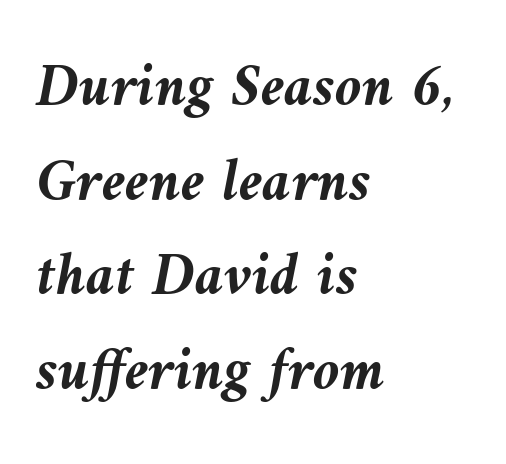
The image shows 61 px semibold type, italic (leaning left); set left-aligned, normal line spacing (1.55x), normal letter spacing, not underlined; medium stroke contrast and a medium x-height.
